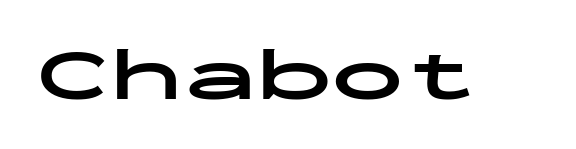
Designer's note — italics off, roman on. A dark, heavy texture on the line: the type is bold. Nothing unusual about the tracking: characters are spaced as the font intends. Check the space under the baseline: it is left empty. Spacing verdict: monospaced, one width for all characters.
